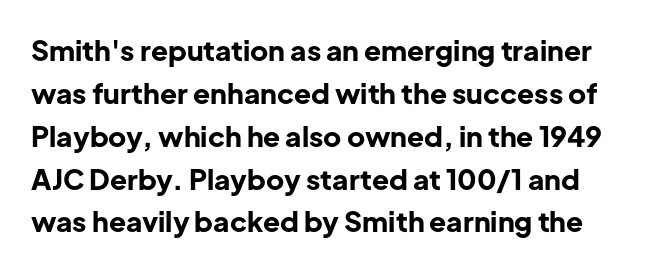
Q: Is the text bold? A: Yes.
Q: Is the text italic (slanted)? A: No, it is upright.
Q: Is the typeface a serif or a sans-serif typeface? A: Sans-serif.
Q: Is the text underlined? A: No.
Q: Is the spacing between letters normal or unusually wide? A: Normal.
Q: Is the spacing between lines tight, normal or loose? A: Normal.
Q: Width (condensed, normal, or wide)? A: Normal.
Q: Stroke contrast? A: Low.
Q: x-height? A: Medium.
Q: Monospaced? A: No.
